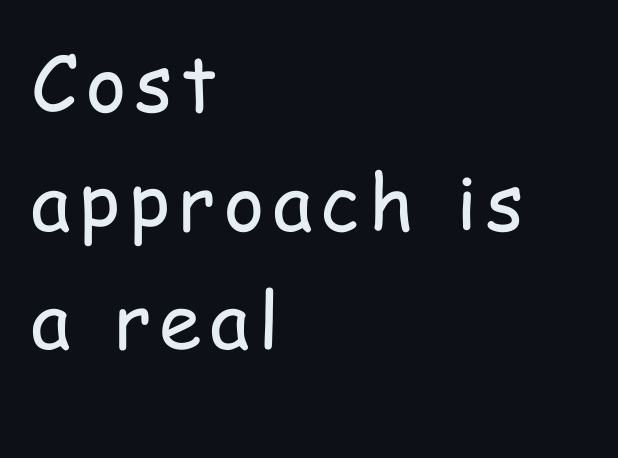
A roman cut, with each character standing at attention. The vertical gap from one line to the next is medium. The font family rendered here belongs to the sans-serif group. Anything drawn beneath the words? Only blank space. Do the characters align in a grid? No, the font is proportional. Weight: regular or lighter.
